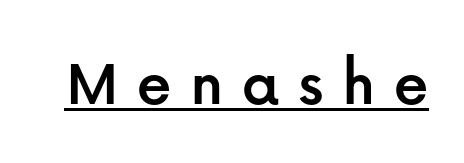
A typesetter would label this face a sans. The specimen reads as upright at a glance. The passage shown is underscored from start to finish. Do the characters align in a grid? No, the font is proportional.
